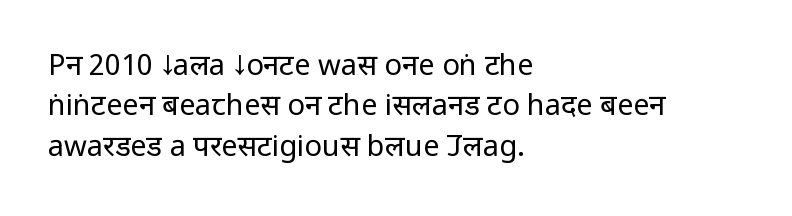
{"serif": "no", "italic": "no", "bold": "no", "weight": "regular", "width": "condensed", "stroke_contrast": "low", "x_height": "large", "monospaced": "no", "underline": "no", "align": "left", "line_spacing": "normal", "line_spacing_ratio": 1.39, "letter_spacing": "normal", "letter_spacing_em": 0.0, "glyph_px": 29}
